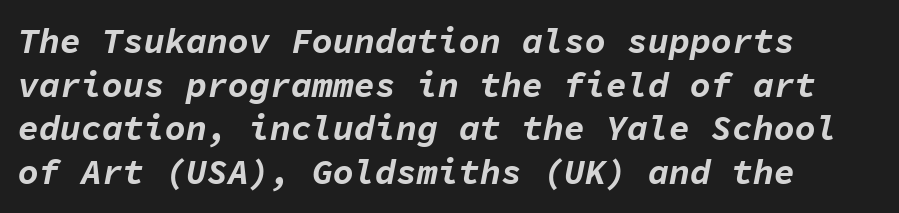
The image shows 35 px bold type, italic (leaning right), monospaced; set normal line spacing (1.25x), normal letter spacing, not underlined; low stroke contrast and a medium x-height.
